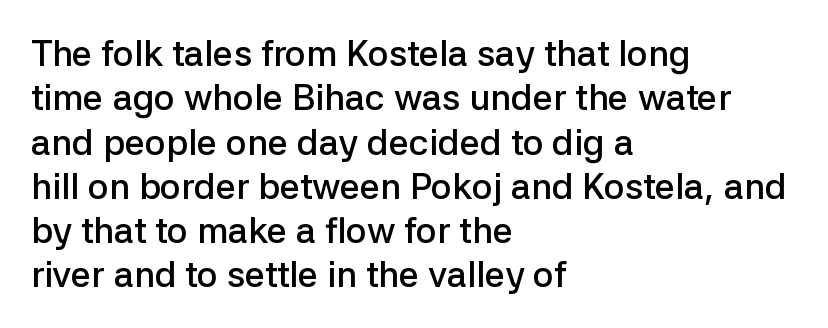
Q: Is the text bold? A: Semi-bold.
Q: Is the text italic (slanted)? A: No, it is upright.
Q: Is the typeface a serif or a sans-serif typeface? A: Sans-serif.
Q: Is the text underlined? A: No.
Q: How is the paragraph aligned? A: Left-aligned.
Q: Is the spacing between letters normal or unusually wide? A: Normal.
Q: Width (condensed, normal, or wide)? A: Normal.
Q: Stroke contrast? A: Low.
Q: x-height? A: Medium.
Q: Monospaced? A: No.
